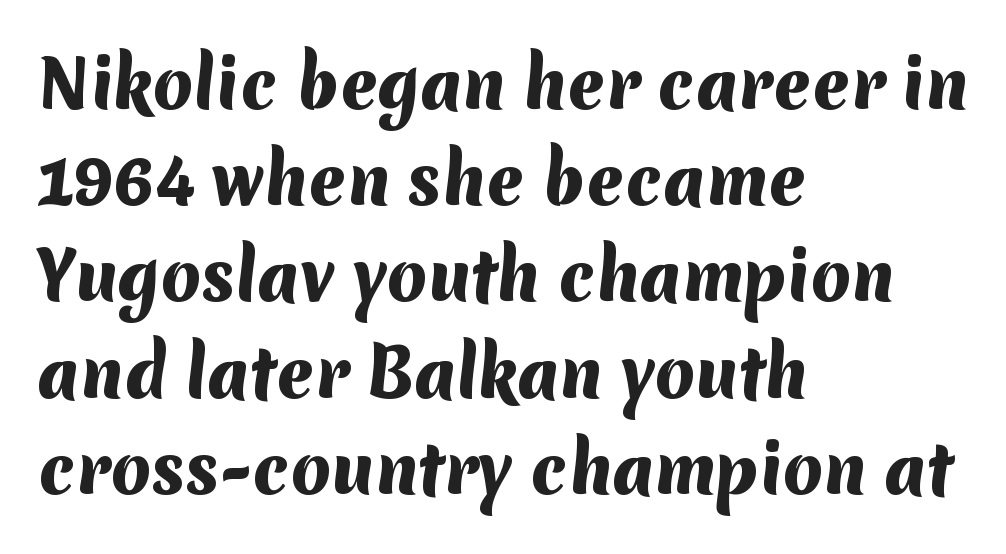
Reading down the column, the eye jumps a familiar distance to each next line. Letterform terminals end flat and unadorned throughout the passage. Caption: standard tracking, unaltered. Summary of weight: heavy, a full bold. The specimen omits any rule beneath the text block's lines.
